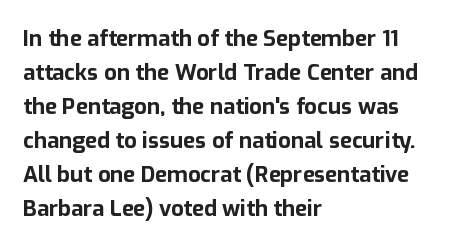
{"italic": "no", "bold": "yes", "underline": "no", "align": "left", "line_spacing": "normal", "line_spacing_ratio": 1.55, "letter_spacing": "normal", "letter_spacing_em": 0.0, "glyph_px": 22}
